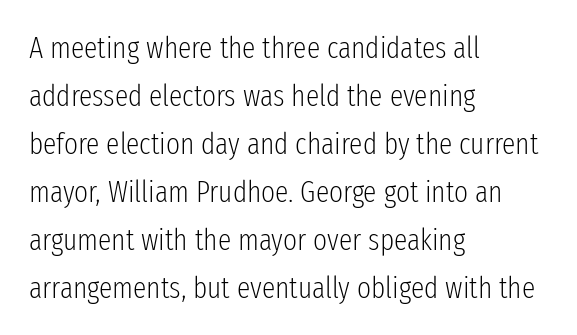
Q: Is the text bold? A: No.
Q: Is the text italic (slanted)? A: No, it is upright.
Q: Is the typeface a serif or a sans-serif typeface? A: Sans-serif.
Q: Is the text underlined? A: No.
Q: How is the paragraph aligned? A: Left-aligned.
Q: Is the spacing between letters normal or unusually wide? A: Normal.
Q: Is the spacing between lines tight, normal or loose? A: Normal.
Q: Width (condensed, normal, or wide)? A: Condensed.
Q: Stroke contrast? A: Low.
Q: x-height? A: Medium.
Q: Monospaced? A: No.
